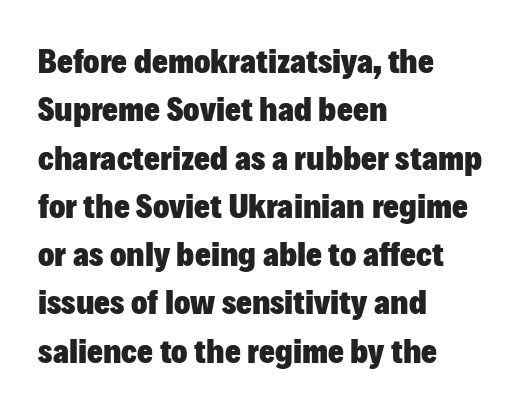
{"serif": "no", "italic": "no", "bold": "yes", "weight": "heavy", "width": "normal", "stroke_contrast": "low", "x_height": "medium", "monospaced": "no", "underline": "no", "align": "left", "line_spacing": "normal", "line_spacing_ratio": 1.42, "letter_spacing": "normal", "letter_spacing_em": 0.0, "glyph_px": 34}
